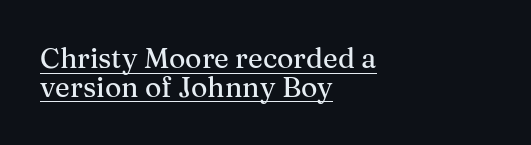
Q: Is the text italic (slanted)? A: No, it is upright.
Q: Is the typeface a serif or a sans-serif typeface? A: Serif.
Q: Is the text underlined? A: Yes.
Q: How is the paragraph aligned? A: Left-aligned.
Q: Is the spacing between letters normal or unusually wide? A: Normal.
Q: Is the spacing between lines tight, normal or loose? A: Tight.
Q: Width (condensed, normal, or wide)? A: Normal.
Q: Stroke contrast? A: Medium.
Q: x-height? A: Medium.
Q: Monospaced? A: No.
